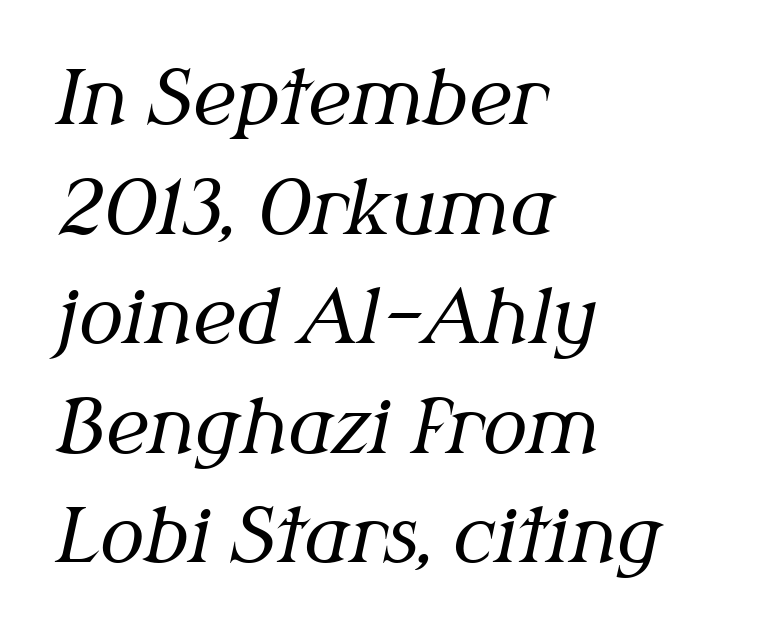
Q: Is the text bold? A: No.
Q: Is the text italic (slanted)? A: Yes, it leans right by about 12 degrees.
Q: Is the typeface a serif or a sans-serif typeface? A: Serif.
Q: Is the text underlined? A: No.
Q: How is the paragraph aligned? A: Left-aligned.
Q: Is the spacing between letters normal or unusually wide? A: Normal.
Q: Is the spacing between lines tight, normal or loose? A: Normal.
Q: Width (condensed, normal, or wide)? A: Normal.
Q: Stroke contrast? A: Medium.
Q: x-height? A: Medium.
Q: Monospaced? A: No.
